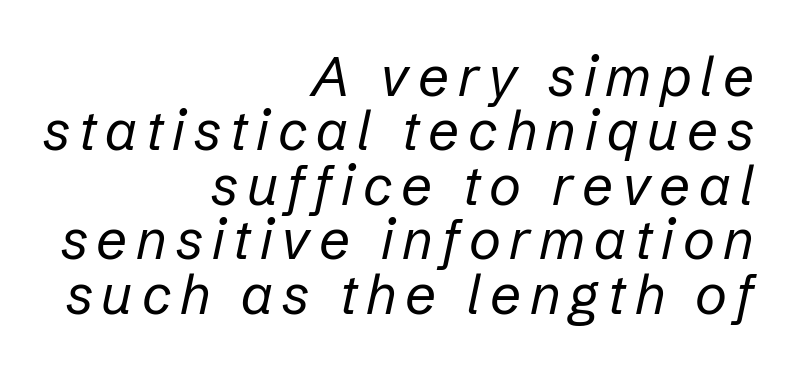
Q: Is the text bold? A: No.
Q: Is the text italic (slanted)? A: Yes, it leans right by about 12 degrees.
Q: Is the text underlined? A: No.
Q: How is the paragraph aligned? A: Right-aligned.
Q: Is the spacing between lines tight, normal or loose? A: Tight.
Q: Width (condensed, normal, or wide)? A: Normal.
Q: Stroke contrast? A: Low.
Q: x-height? A: Medium.
Q: Monospaced? A: No.
